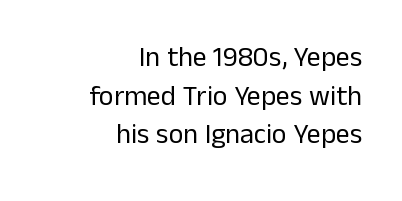
{"serif": "no", "italic": "no", "bold": "no", "weight": "regular", "width": "normal", "stroke_contrast": "low", "x_height": "medium", "monospaced": "no", "underline": "no", "align": "right", "line_spacing": "normal", "line_spacing_ratio": 1.38, "letter_spacing": "normal", "letter_spacing_em": 0.0, "glyph_px": 28}
